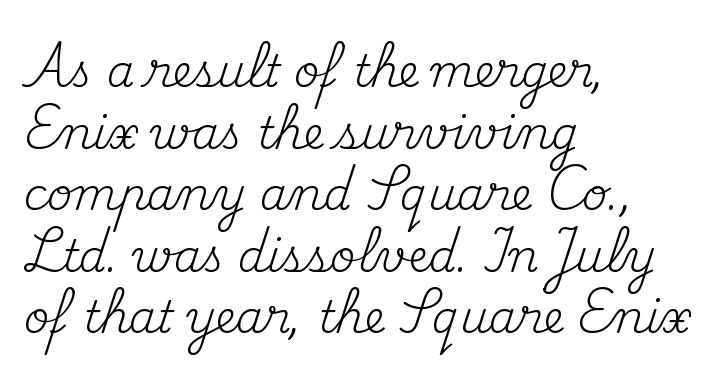
{"serif": "yes", "bold": "no", "weight": "regular", "width": "normal", "stroke_contrast": "medium", "x_height": "small", "monospaced": "no", "underline": "no", "align": "left", "line_spacing": "normal", "line_spacing_ratio": 1.4, "letter_spacing": "normal", "letter_spacing_em": 0.0, "glyph_px": 44}
